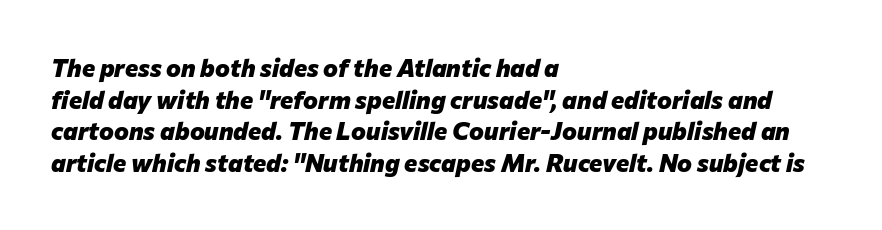
{"italic": "yes", "lean": "right", "slant_degrees": 12, "bold": "yes", "underline": "no", "align": "left", "line_spacing": "normal", "line_spacing_ratio": 1.27, "letter_spacing": "normal", "letter_spacing_em": 0.0, "glyph_px": 25}
